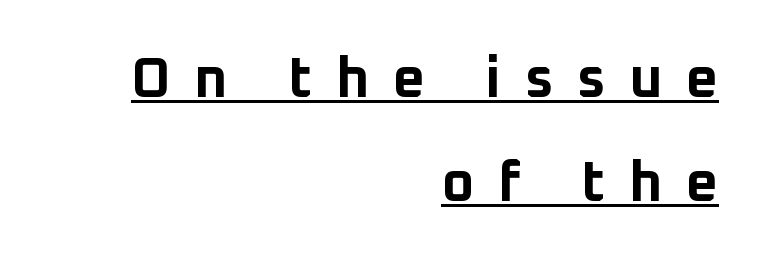
The image shows 56 px bold sans-serif type, upright; set right-aligned, line spacing 1.86x, unusually wide letter spacing (+0.42 em), underlined; low stroke contrast and a medium x-height.
